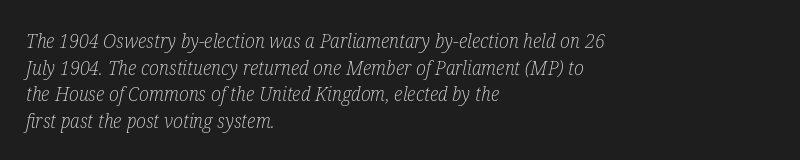
Compared with a centered layout, this one pins lines to the left instead. Check under the words: just untouched page. Leading: standard. Tall strokes in this sample are angled rather than plumb. Stems here are at most as thick as an everyday book face. Between one letter and the next there's only the usual sliver of space.
